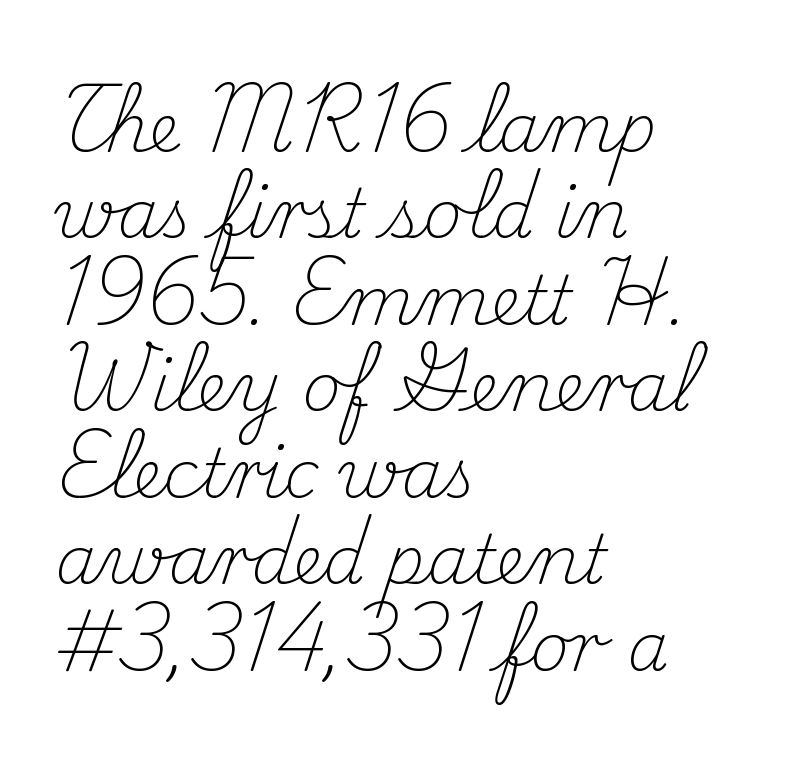
Q: Is the text bold? A: No.
Q: Is the text italic (slanted)? A: Yes.
Q: Is the typeface a serif or a sans-serif typeface? A: Serif.
Q: Is the text underlined? A: No.
Q: How is the paragraph aligned? A: Left-aligned.
Q: Is the spacing between letters normal or unusually wide? A: Normal.
Q: Is the spacing between lines tight, normal or loose? A: Normal.
Q: Width (condensed, normal, or wide)? A: Normal.
Q: Stroke contrast? A: Medium.
Q: x-height? A: Small.
Q: Monospaced? A: No.
